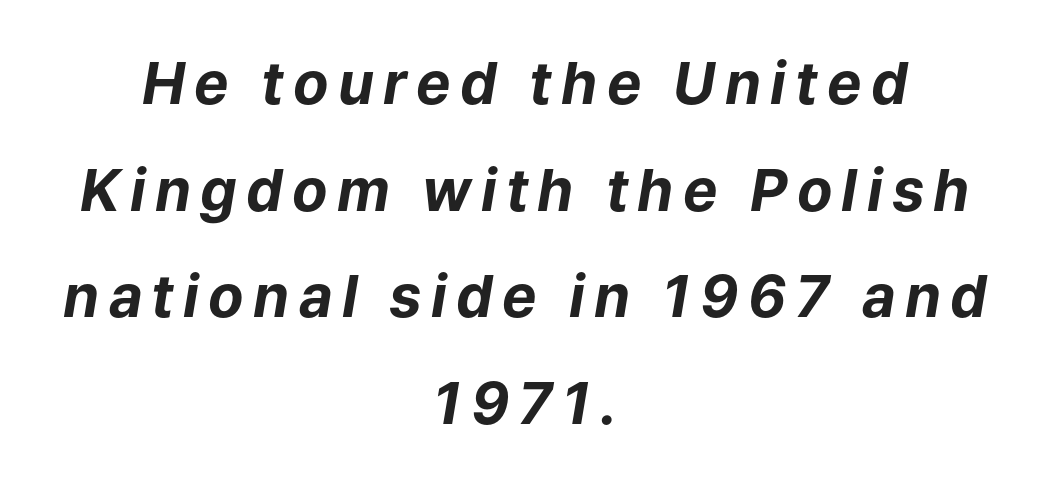
The axis of the letterforms is tilted away from vertical. Has an underline been added? It has not. These lines carry a lot of weight — the face is fully bold. Proportional: the letters do not fall into vertical columns.
